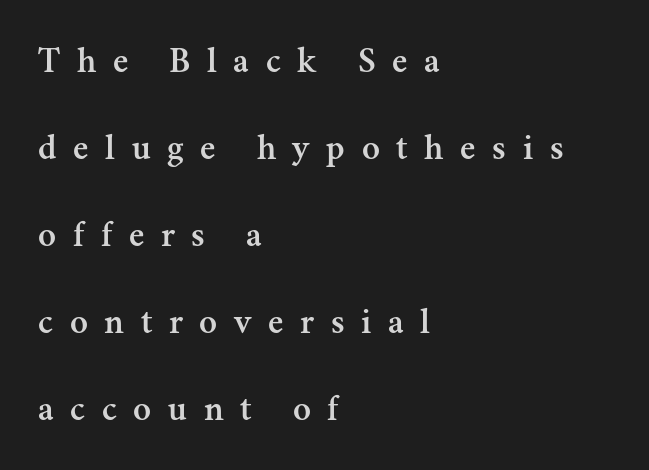
The passage is arranged the way most books set body copy — flush left. Looks like regular typesetting: each glyph gets only the width it needs. I'd call this a serif setting — the letters wear small feet. Substantial extra tracking has been applied to these lines.
